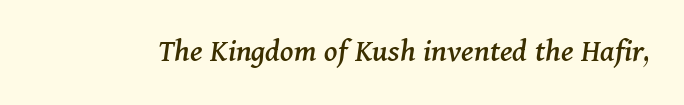
The image shows 33 px serif type, italic (leaning right); set normal letter spacing, not underlined; medium stroke contrast and a medium x-height.
